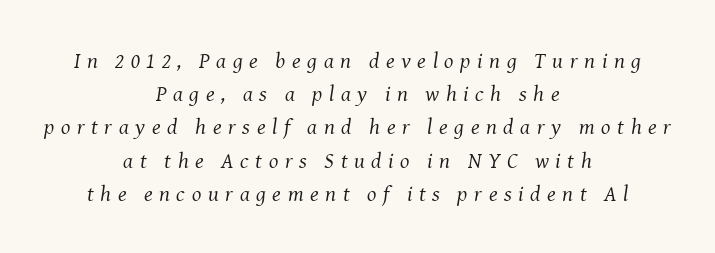
{"italic": "yes", "lean": "right", "slant_degrees": 8, "bold": "no", "underline": "no", "align": "center", "line_spacing": "normal", "line_spacing_ratio": 1.51, "letter_spacing": "wide", "letter_spacing_em": 0.3, "glyph_px": 22}
